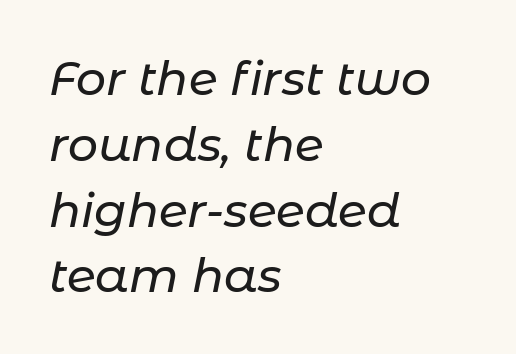
Q: Is the text italic (slanted)? A: Yes, it leans right by about 11 degrees.
Q: Is the text underlined? A: No.
Q: How is the paragraph aligned? A: Left-aligned.
Q: Is the spacing between letters normal or unusually wide? A: Normal.
Q: Is the spacing between lines tight, normal or loose? A: Normal.
Q: Width (condensed, normal, or wide)? A: Normal.
Q: Stroke contrast? A: Low.
Q: x-height? A: Medium.
Q: Monospaced? A: No.
